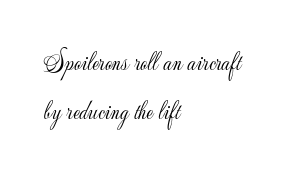
{"bold": "no", "underline": "no", "align": "left", "line_spacing_ratio": 1.81, "letter_spacing": "normal", "letter_spacing_em": 0.0, "glyph_px": 27}
